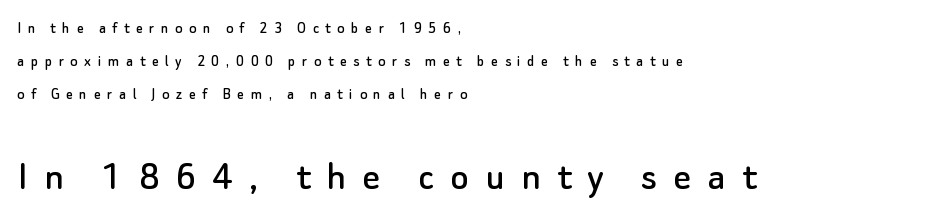
Q: Is the text italic (slanted)? A: No, it is upright.
Q: Is the typeface a serif or a sans-serif typeface? A: Sans-serif.
Q: Is the text underlined? A: No.
Q: How is the paragraph aligned? A: Left-aligned.
Q: Is the spacing between letters normal or unusually wide? A: Unusually wide.
Q: Is the spacing between lines tight, normal or loose? A: Loose.
Q: Which block of text is set in a larger size, the first (top) or the second (bottom)? A: The second (bottom) one.
Q: Width (condensed, normal, or wide)? A: Normal.
Q: Stroke contrast? A: Low.
Q: x-height? A: Small.
Q: Monospaced? A: No.
